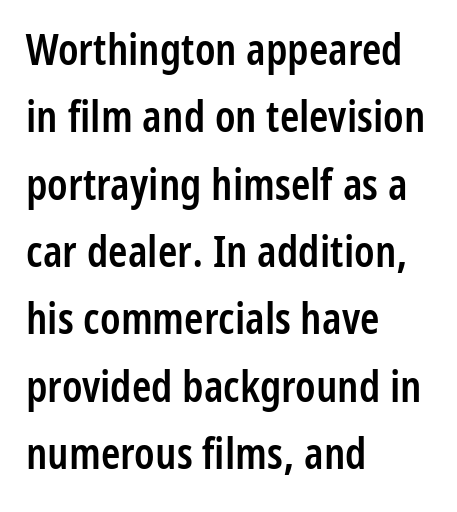
Upright lettering throughout. This sample has the flowing, uneven cadence of proportional lettering. Caption: multi-line text, flush left, ragged right. Look at the stroke-to-counter ratio: somewhat heavy, a semibold. The line texture is even and compact thanks to regular tracking. Students, observe: this is what conventionally led text looks like.
